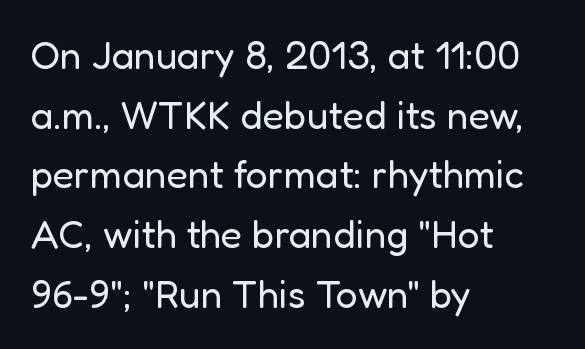
{"serif": "no", "italic": "no", "bold": "no", "weight": "regular", "width": "normal", "stroke_contrast": "low", "x_height": "medium", "monospaced": "no", "underline": "no", "align": "left", "line_spacing": "normal", "line_spacing_ratio": 1.53, "letter_spacing": "normal", "letter_spacing_em": 0.0, "glyph_px": 39}
